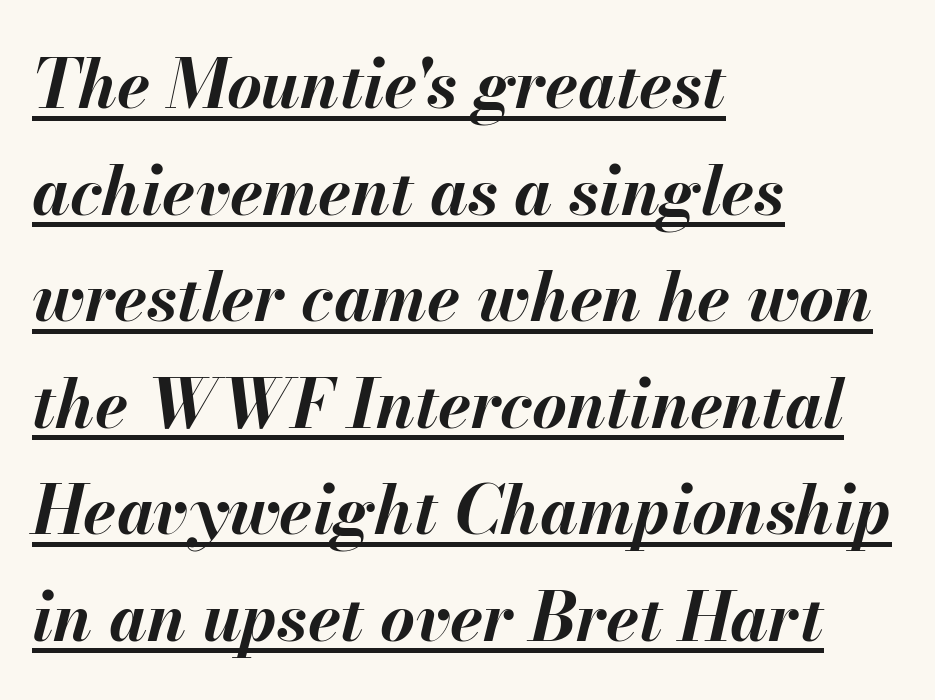
The image shows 67 px bold type, italic (leaning right); set left-aligned, normal line spacing (1.59x), normal letter spacing, underlined; medium stroke contrast and a small x-height.
